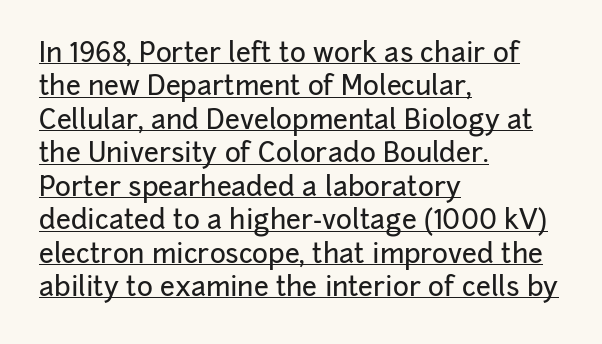
Italic: no, the glyphs are upright roman. The passage shown is underscored from start to finish. Spacing between characters is what you'd get straight out of the box. Which margin do the lines hug? The left one — the right edge is uneven.
